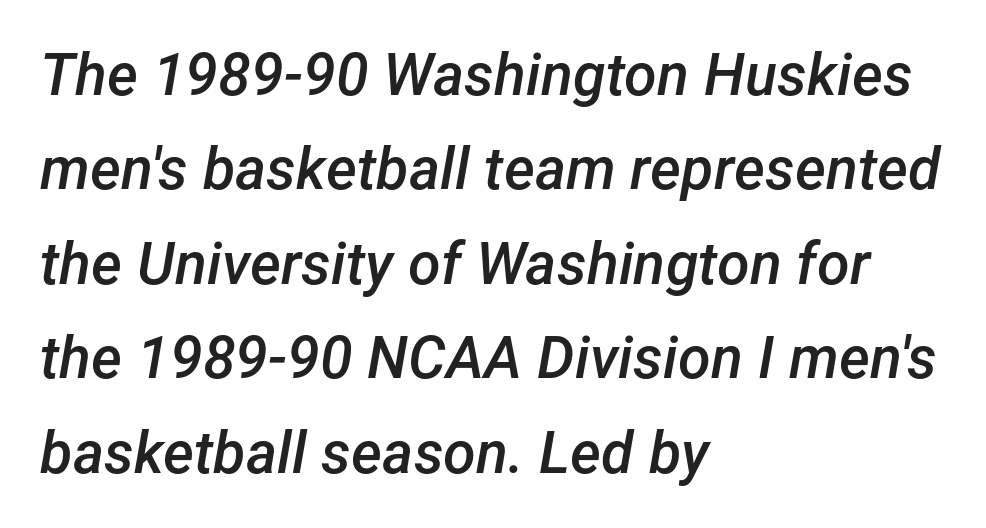
{"italic": "yes", "lean": "right", "slant_degrees": 12, "bold": "semi", "weight": "semibold", "width": "normal", "stroke_contrast": "low", "x_height": "medium", "monospaced": "no", "underline": "no", "align": "left", "line_spacing": "normal", "line_spacing_ratio": 1.6, "letter_spacing": "normal", "letter_spacing_em": 0.0, "glyph_px": 59}
